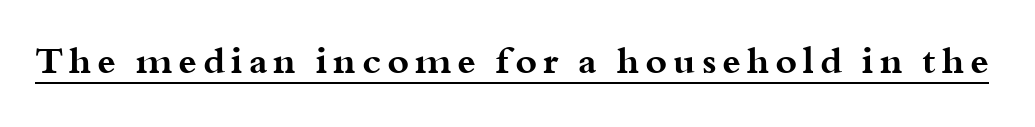
The image shows 37 px bold, wide serif type, upright; set underlined; medium stroke contrast and a small x-height.
